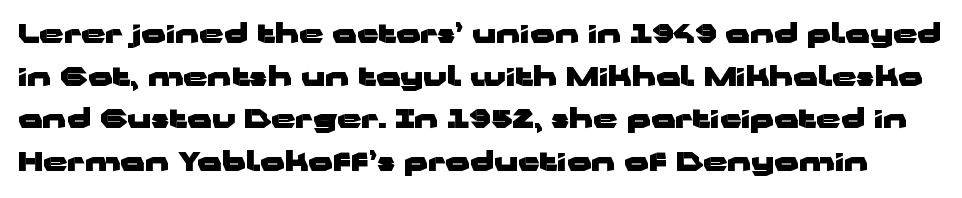
{"italic": "no", "bold": "yes", "underline": "no", "line_spacing": "normal", "line_spacing_ratio": 1.58, "letter_spacing": "normal", "letter_spacing_em": 0.0, "glyph_px": 27}
